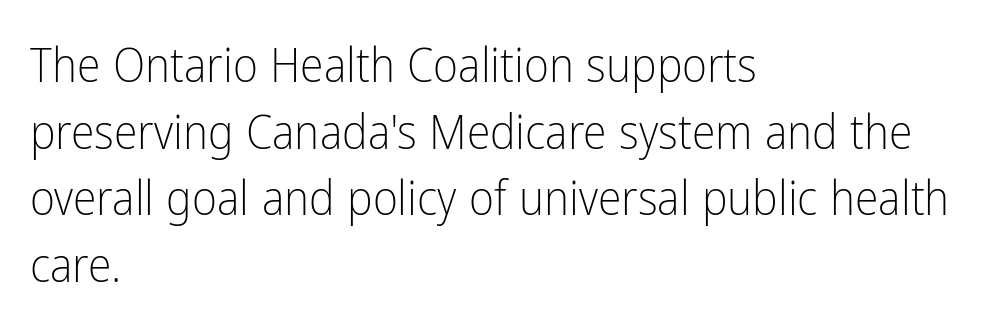
{"serif": "no", "italic": "no", "bold": "no", "weight": "light", "width": "condensed", "stroke_contrast": "low", "x_height": "medium", "monospaced": "no", "underline": "no", "align": "left", "line_spacing": "normal", "line_spacing_ratio": 1.39, "letter_spacing": "normal", "letter_spacing_em": 0.0, "glyph_px": 48}
